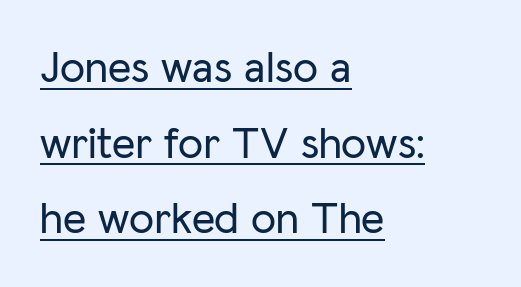
The image shows 45 px sans-serif type, upright; set left-aligned, normal line spacing (1.68x), normal letter spacing, underlined; low stroke contrast and a medium x-height.
